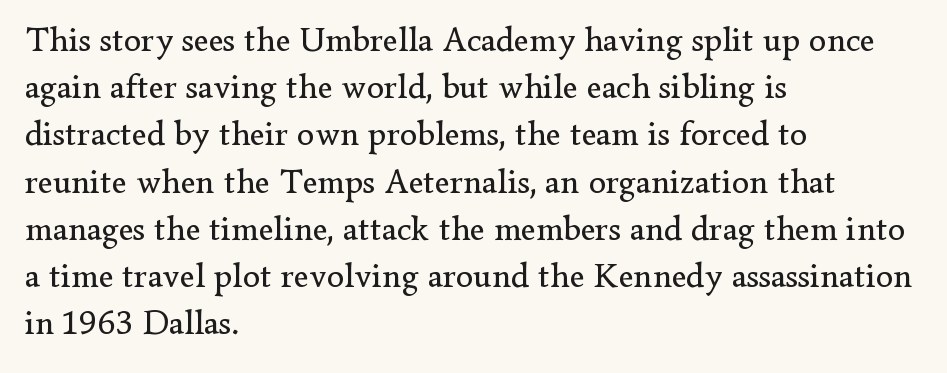
Q: Is the text bold? A: No.
Q: Is the text italic (slanted)? A: No, it is upright.
Q: Is the typeface a serif or a sans-serif typeface? A: Serif.
Q: Is the text underlined? A: No.
Q: How is the paragraph aligned? A: Left-aligned.
Q: Is the spacing between letters normal or unusually wide? A: Normal.
Q: Is the spacing between lines tight, normal or loose? A: Normal.
Q: Width (condensed, normal, or wide)? A: Normal.
Q: Stroke contrast? A: Low.
Q: x-height? A: Small.
Q: Monospaced? A: No.
